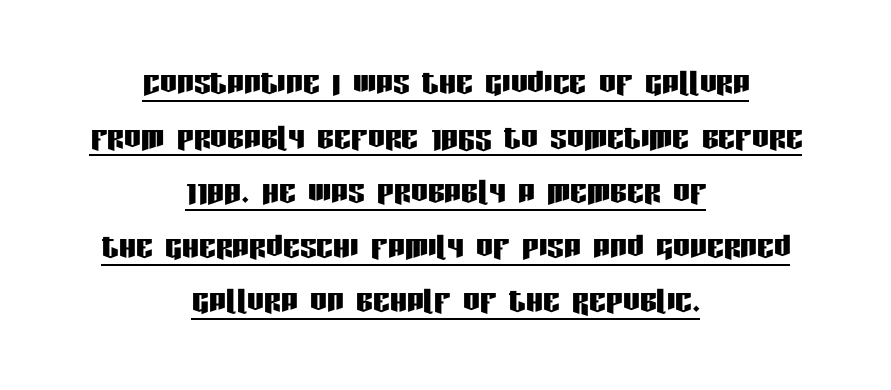
The image shows 42 px condensed sans-serif type, upright; set centered, normal line spacing (1.3x), normal letter spacing, underlined; low stroke contrast and a large x-height.
